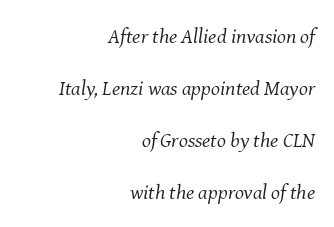
{"italic": "yes", "lean": "right", "slant_degrees": 8, "bold": "no", "underline": "no", "align": "right", "line_spacing": "loose", "line_spacing_ratio": 2.48, "letter_spacing": "normal", "letter_spacing_em": 0.0, "glyph_px": 21}
